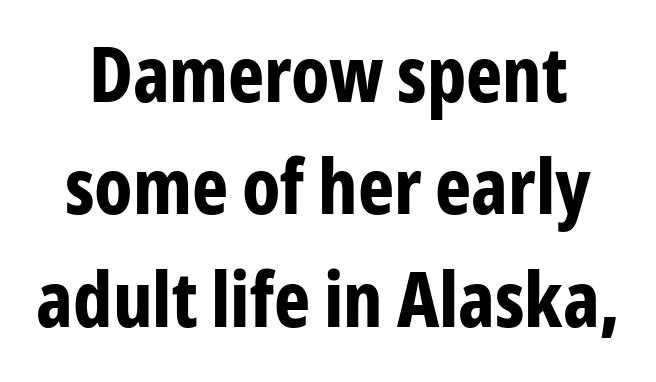
Q: Is the text bold? A: Yes.
Q: Is the text italic (slanted)? A: No, it is upright.
Q: Is the typeface a serif or a sans-serif typeface? A: Sans-serif.
Q: Is the text underlined? A: No.
Q: Is the spacing between letters normal or unusually wide? A: Normal.
Q: Is the spacing between lines tight, normal or loose? A: Normal.
Q: Width (condensed, normal, or wide)? A: Condensed.
Q: Stroke contrast? A: Low.
Q: x-height? A: Medium.
Q: Monospaced? A: No.
